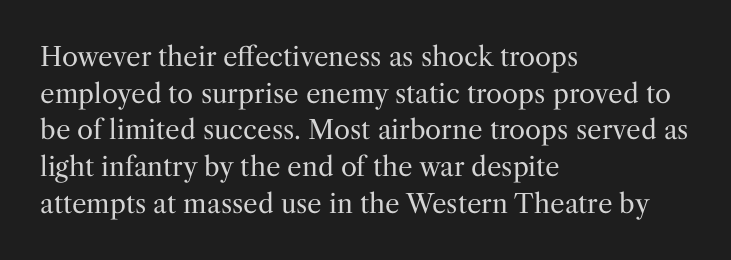
In CSS terms this would be text-align: left. The words here are not underlined. The font is comparable to plain body text, perhaps lighter. Every character sits straight up, as roman type does. The vertical gap from one line to the next is medium. Compared with typical body copy, the letter spacing here is the same.
